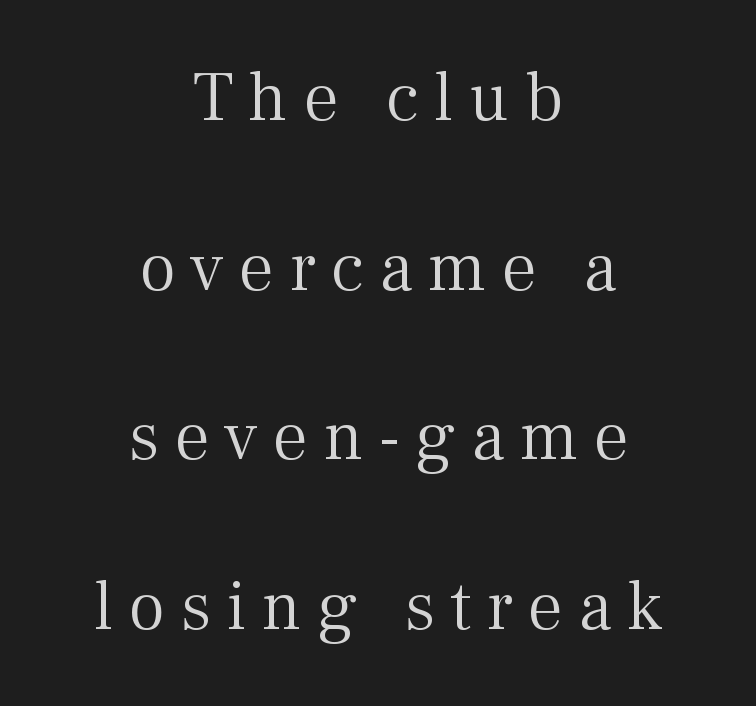
The image shows 71 px light serif type, upright; set centered, loose line spacing (2.39x), unusually wide letter spacing (+0.21 em), not underlined; medium stroke contrast and a medium x-height.
